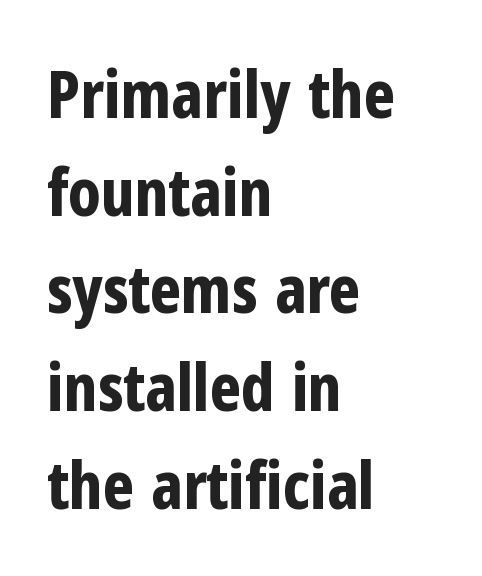
{"serif": "no", "italic": "no", "bold": "yes", "weight": "bold", "width": "condensed", "stroke_contrast": "low", "x_height": "medium", "monospaced": "no", "underline": "no", "align": "left", "line_spacing": "normal", "line_spacing_ratio": 1.48, "letter_spacing": "normal", "letter_spacing_em": 0.0, "glyph_px": 66}
